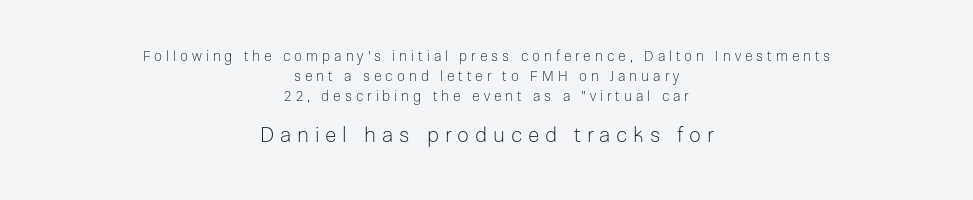
{"italic": "no", "bold": "no", "underline": "no", "align": "center", "line_spacing": "normal", "line_spacing_ratio": 1.42, "letter_spacing": "wide", "letter_spacing_em": 0.28, "larger_block": "second", "size_ratio": 1.5, "glyph_px": 21}
